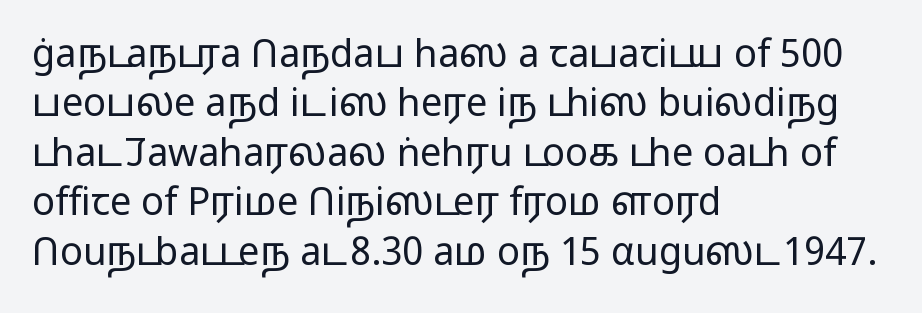
The paragraph has a hard left edge and a soft right edge. How would I describe the line gaps? Plain and ordinary. Characters follow at the spacing the type designer built in. The weight would be labelled regular, book, light, or lighter still. Grotesque or geometric, the face here clearly has no serifs.
